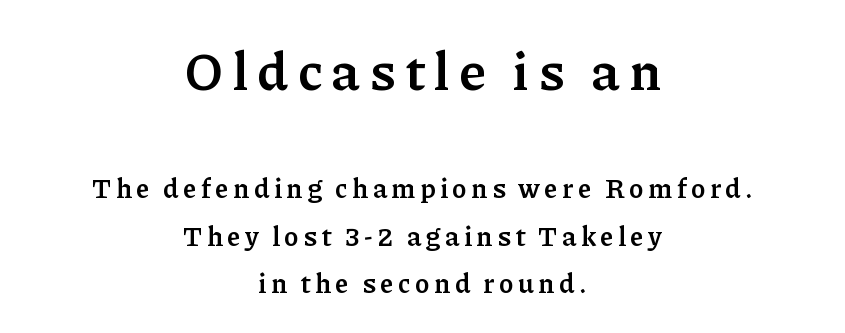
{"serif": "yes", "italic": "no", "bold": "yes", "weight": "semibold", "width": "normal", "stroke_contrast": "low", "x_height": "medium", "monospaced": "no", "underline": "no", "align": "center", "line_spacing_ratio": 1.76, "larger_block": "first", "size_ratio": 2.0, "glyph_px": 54}
